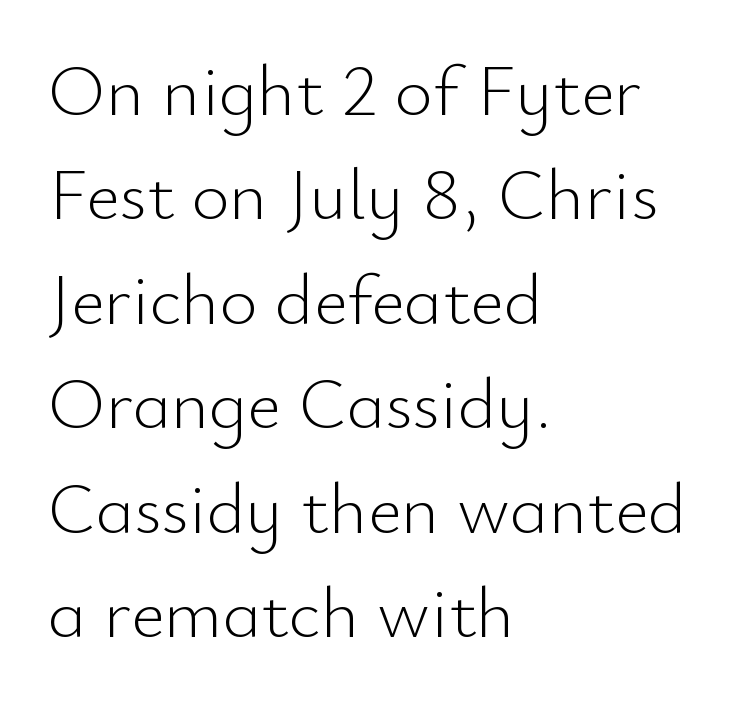
The image shows 73 px light sans-serif type, upright; set left-aligned, normal line spacing (1.43x), normal letter spacing, not underlined; low stroke contrast and a small x-height.
